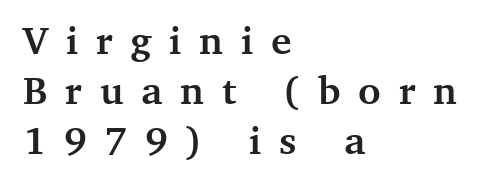
Q: Is the text bold? A: Yes.
Q: Is the text italic (slanted)? A: No, it is upright.
Q: Is the typeface a serif or a sans-serif typeface? A: Serif.
Q: Is the text underlined? A: No.
Q: How is the paragraph aligned? A: Left-aligned.
Q: Is the spacing between letters normal or unusually wide? A: Unusually wide.
Q: Is the spacing between lines tight, normal or loose? A: Normal.
Q: Width (condensed, normal, or wide)? A: Normal.
Q: Stroke contrast? A: Medium.
Q: x-height? A: Medium.
Q: Monospaced? A: No.
